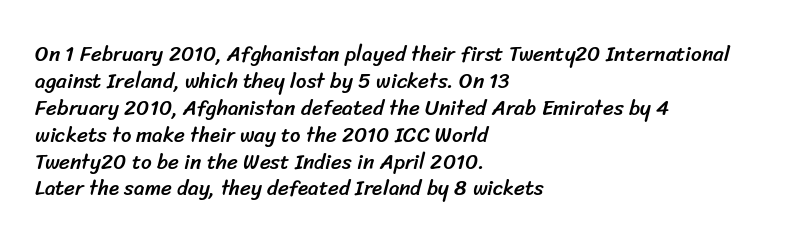
Q: Is the text underlined? A: No.
Q: How is the paragraph aligned? A: Left-aligned.
Q: Is the spacing between letters normal or unusually wide? A: Normal.
Q: Is the spacing between lines tight, normal or loose? A: Normal.
